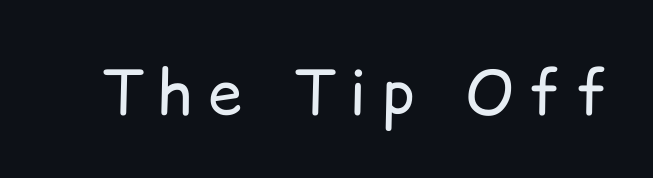
The image shows 61 px regular-weight sans-serif type, upright; set unusually wide letter spacing (+0.26 em), not underlined; low stroke contrast and a medium x-height.
